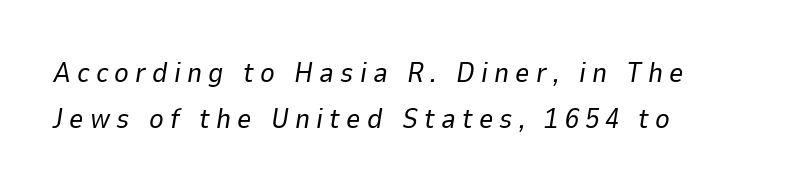
{"italic": "yes", "lean": "right", "slant_degrees": 9, "bold": "no", "weight": "regular", "width": "normal", "stroke_contrast": "low", "x_height": "medium", "monospaced": "no", "underline": "no", "align": "left", "line_spacing": "normal", "line_spacing_ratio": 1.63, "letter_spacing": "wide", "letter_spacing_em": 0.22, "glyph_px": 28}
